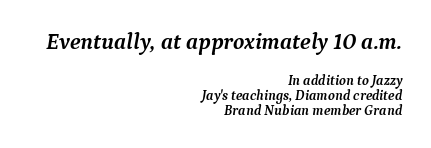
Q: Is the text bold? A: Yes.
Q: Is the text italic (slanted)? A: Yes, it leans right by about 9 degrees.
Q: Is the text underlined? A: No.
Q: How is the paragraph aligned? A: Right-aligned.
Q: Is the spacing between letters normal or unusually wide? A: Normal.
Q: Is the spacing between lines tight, normal or loose? A: Tight.
Q: Which block of text is set in a larger size, the first (top) or the second (bottom)? A: The first (top) one.
